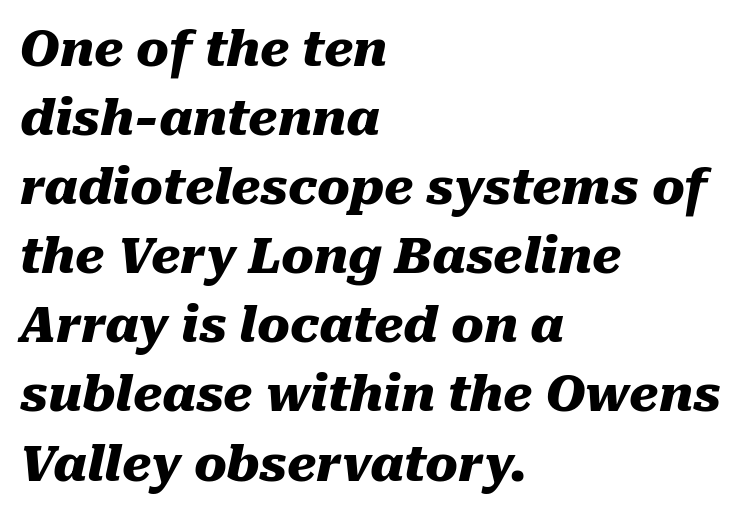
{"italic": "yes", "lean": "right", "slant_degrees": 10, "bold": "yes", "weight": "heavy", "width": "normal", "stroke_contrast": "medium", "x_height": "medium", "monospaced": "no", "underline": "no", "align": "left", "line_spacing": "normal", "line_spacing_ratio": 1.41, "letter_spacing": "normal", "letter_spacing_em": 0.0, "glyph_px": 49}
